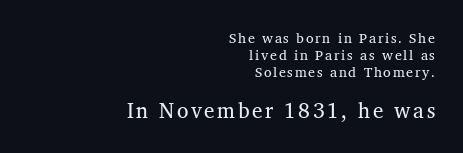
Q: Is the text bold? A: No.
Q: Is the text italic (slanted)? A: No, it is upright.
Q: Is the text underlined? A: No.
Q: How is the paragraph aligned? A: Right-aligned.
Q: Which block of text is set in a larger size, the first (top) or the second (bottom)? A: The second (bottom) one.
